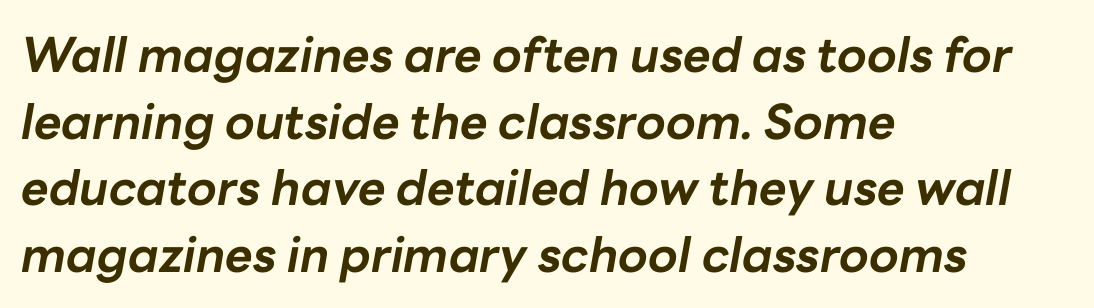
{"italic": "yes", "lean": "right", "slant_degrees": 10, "bold": "yes", "weight": "bold", "width": "normal", "stroke_contrast": "low", "x_height": "medium", "monospaced": "no", "underline": "no", "align": "left", "line_spacing": "normal", "line_spacing_ratio": 1.39, "letter_spacing": "normal", "letter_spacing_em": 0.0, "glyph_px": 48}
